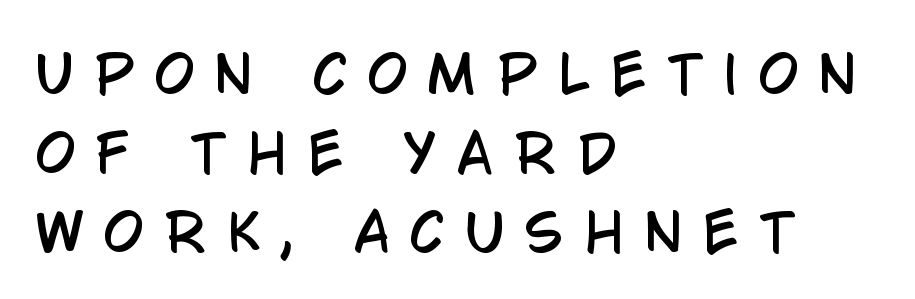
The image shows 51 px condensed sans-serif type, upright; set left-aligned, normal line spacing (1.55x), unusually wide letter spacing (+0.42 em), not underlined; low stroke contrast and a large x-height.
